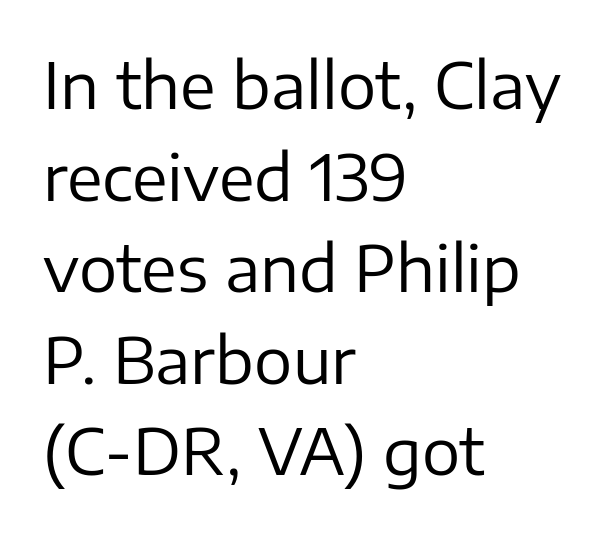
Summary of weight: not heavy and not bold. This sample uses an upright cut, with every glyph sitting square on the baseline. Students, note that the glyphs here touch the page at normal intervals. Regarding serifs, this sample does without them. The gap between lines stays unmarked.
